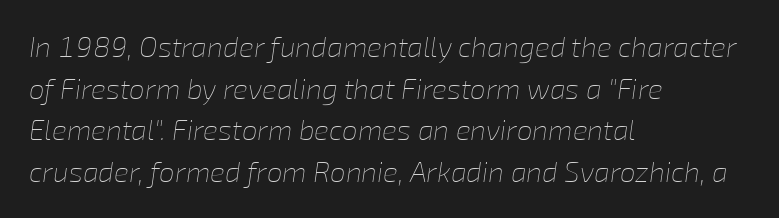
{"italic": "yes", "lean": "right", "slant_degrees": 8, "bold": "no", "weight": "thin", "width": "normal", "stroke_contrast": "low", "x_height": "medium", "monospaced": "no", "underline": "no", "align": "left", "line_spacing": "normal", "line_spacing_ratio": 1.49, "letter_spacing": "normal", "letter_spacing_em": 0.0, "glyph_px": 28}
